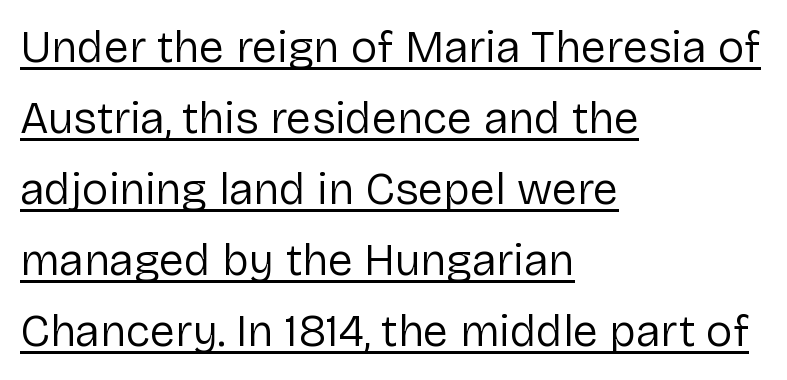
Q: Is the text bold? A: No.
Q: Is the text italic (slanted)? A: No, it is upright.
Q: Is the typeface a serif or a sans-serif typeface? A: Sans-serif.
Q: Is the text underlined? A: Yes.
Q: How is the paragraph aligned? A: Left-aligned.
Q: Is the spacing between letters normal or unusually wide? A: Normal.
Q: Is the spacing between lines tight, normal or loose? A: Normal.
Q: Width (condensed, normal, or wide)? A: Normal.
Q: Stroke contrast? A: Low.
Q: x-height? A: Medium.
Q: Monospaced? A: No.
